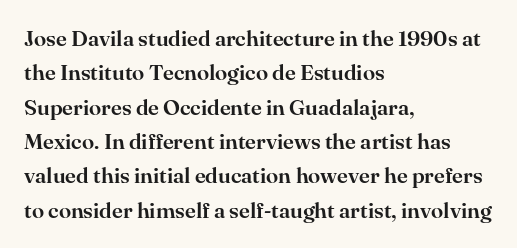
Q: Is the text italic (slanted)? A: No, it is upright.
Q: Is the text underlined? A: No.
Q: How is the paragraph aligned? A: Left-aligned.
Q: Is the spacing between letters normal or unusually wide? A: Normal.
Q: Is the spacing between lines tight, normal or loose? A: Normal.
